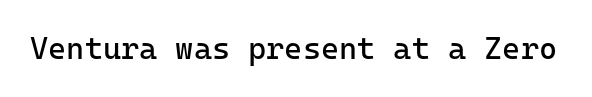
Italic: no, the glyphs are upright roman. Typographically, this falls in the sans-serif category. Inter-character spacing is left at the font's built-in metrics. Letters have the restrained weight of plain body copy at most.
